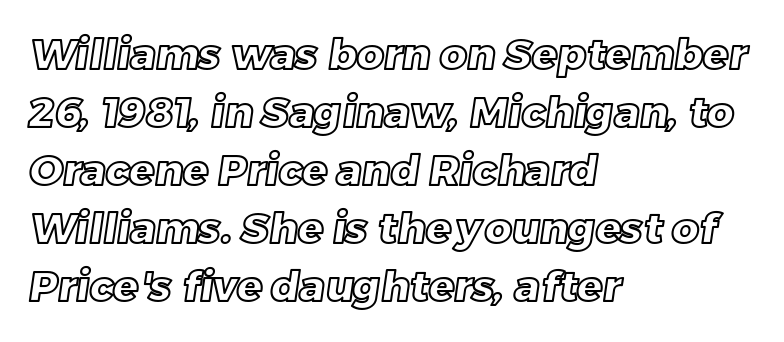
Q: Is the text underlined? A: No.
Q: How is the paragraph aligned? A: Left-aligned.
Q: Is the spacing between letters normal or unusually wide? A: Normal.
Q: Is the spacing between lines tight, normal or loose? A: Normal.
Q: Width (condensed, normal, or wide)? A: Normal.
Q: x-height? A: Large.
Q: Monospaced? A: No.
